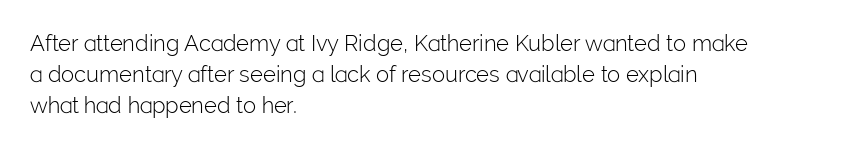
Every row of glyphs begins at an identical x-position on the left. The typesetting does not lean heavy: it is not bold. One glance says typical: line gaps are just what's usual. Underlining? Definitely not there.
